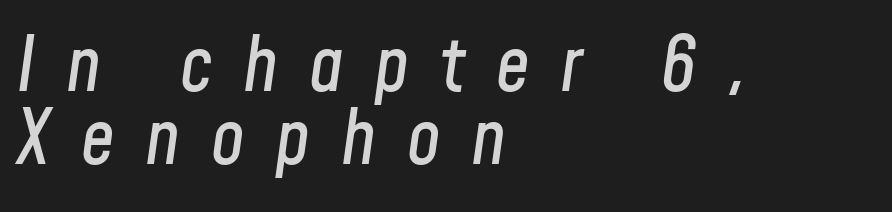
Q: Is the text italic (slanted)? A: Yes, it leans right by about 8 degrees.
Q: Is the text underlined? A: No.
Q: How is the paragraph aligned? A: Left-aligned.
Q: Is the spacing between letters normal or unusually wide? A: Unusually wide.
Q: Is the spacing between lines tight, normal or loose? A: Tight.
Q: Width (condensed, normal, or wide)? A: Condensed.
Q: Stroke contrast? A: Low.
Q: x-height? A: Medium.
Q: Monospaced? A: No.
